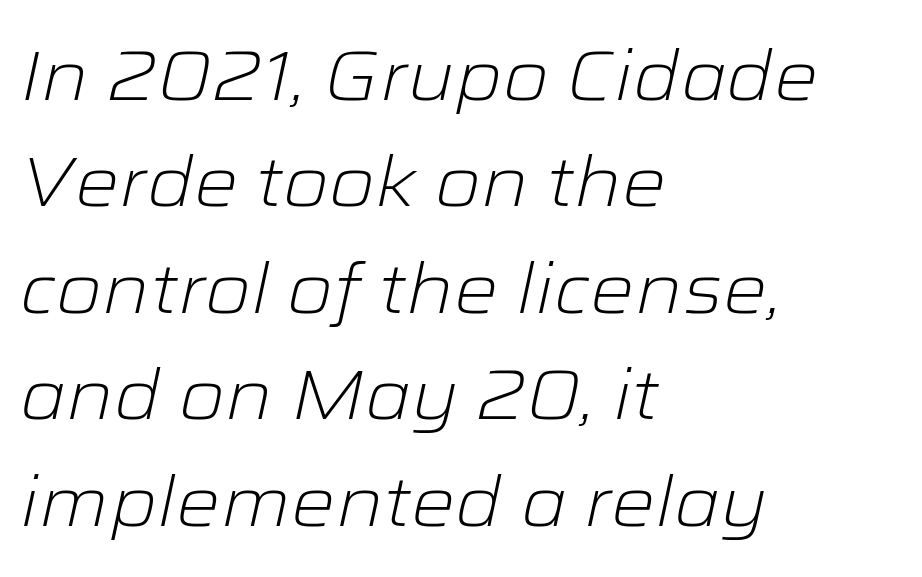
Heft: none added — not bold. Every character sits at an angle, as italics do. Between one letter and the next there's only the usual sliver of space. Compared with typical paragraphs, the rows here are spaced about the same. The text block is weighted toward the left margin, trailing off unevenly rightward. Honestly, there is no underline to notice here at all.
